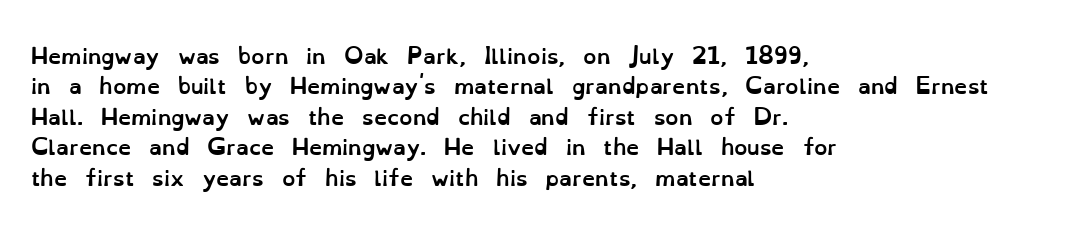
Q: Is the text bold? A: Yes.
Q: Is the text italic (slanted)? A: No, it is upright.
Q: Is the text underlined? A: No.
Q: How is the paragraph aligned? A: Left-aligned.
Q: Is the spacing between letters normal or unusually wide? A: Normal.
Q: Is the spacing between lines tight, normal or loose? A: Normal.
